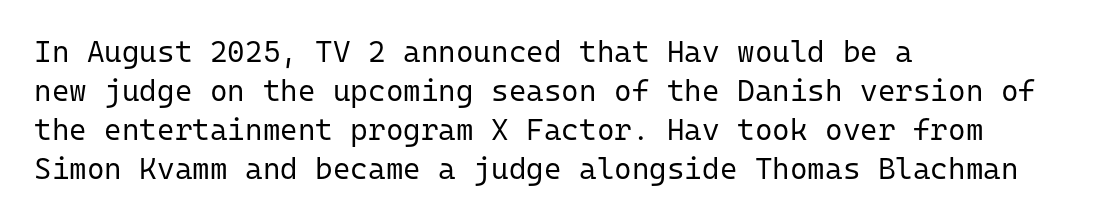
Q: Is the text bold? A: No.
Q: Is the text italic (slanted)? A: No, it is upright.
Q: Is the typeface a serif or a sans-serif typeface? A: Sans-serif.
Q: Is the text underlined? A: No.
Q: How is the paragraph aligned? A: Left-aligned.
Q: Is the spacing between letters normal or unusually wide? A: Normal.
Q: Is the spacing between lines tight, normal or loose? A: Normal.
Q: Width (condensed, normal, or wide)? A: Normal.
Q: Stroke contrast? A: Low.
Q: x-height? A: Medium.
Q: Monospaced? A: Yes.
